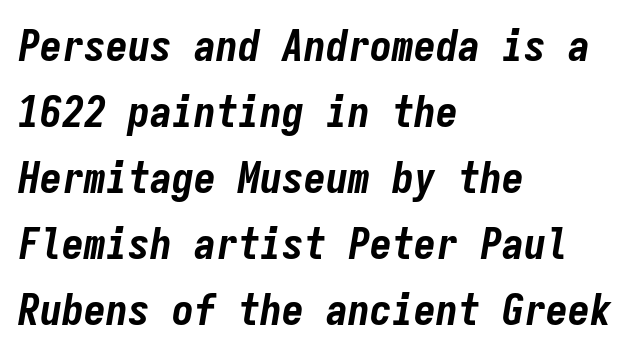
The axis of the letterforms is tilted away from vertical. Check the space under the baseline: it is left empty. These lines sit exactly where default settings would place them. On the weight axis this lands at bold, roughly 700. The letters sit at their default tracking, neither squeezed nor spread.
